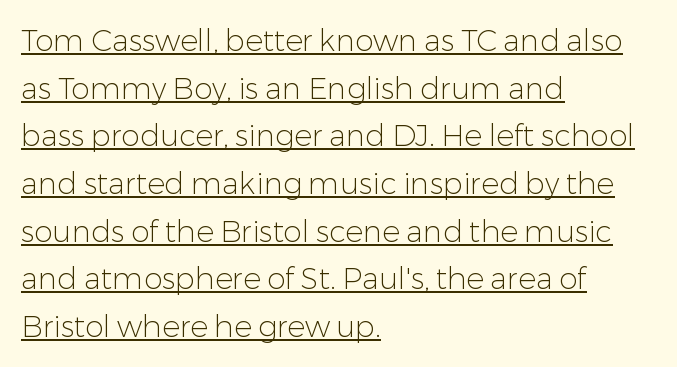
{"serif": "no", "italic": "no", "bold": "no", "weight": "light", "width": "normal", "stroke_contrast": "low", "x_height": "medium", "monospaced": "no", "underline": "yes", "align": "left", "line_spacing": "normal", "line_spacing_ratio": 1.59, "letter_spacing": "normal", "letter_spacing_em": 0.0, "glyph_px": 30}
